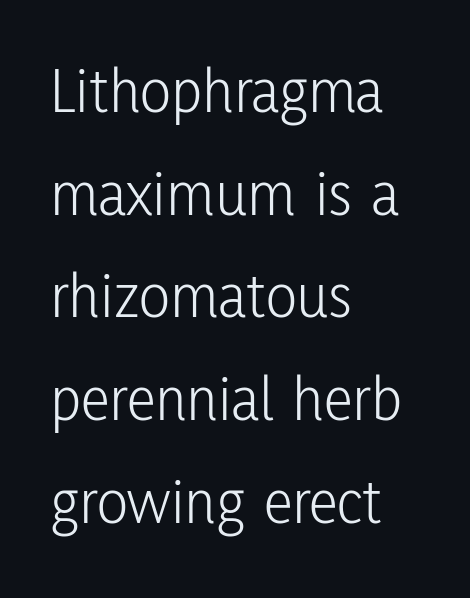
{"serif": "no", "italic": "no", "bold": "no", "weight": "light", "width": "condensed", "stroke_contrast": "low", "x_height": "medium", "monospaced": "no", "underline": "no", "align": "left", "line_spacing": "normal", "line_spacing_ratio": 1.58, "letter_spacing": "normal", "letter_spacing_em": 0.0, "glyph_px": 65}
